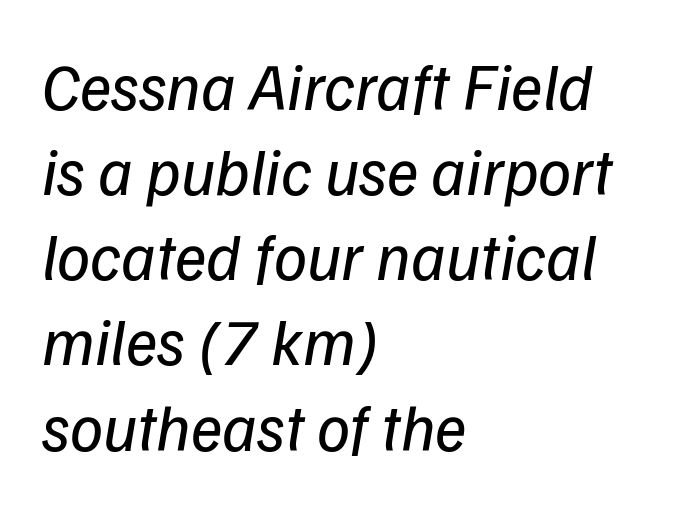
{"italic": "yes", "lean": "right", "slant_degrees": 9, "bold": "no", "weight": "regular", "width": "normal", "stroke_contrast": "low", "x_height": "medium", "monospaced": "no", "underline": "no", "align": "left", "line_spacing": "normal", "line_spacing_ratio": 1.29, "letter_spacing": "normal", "letter_spacing_em": 0.0, "glyph_px": 66}
